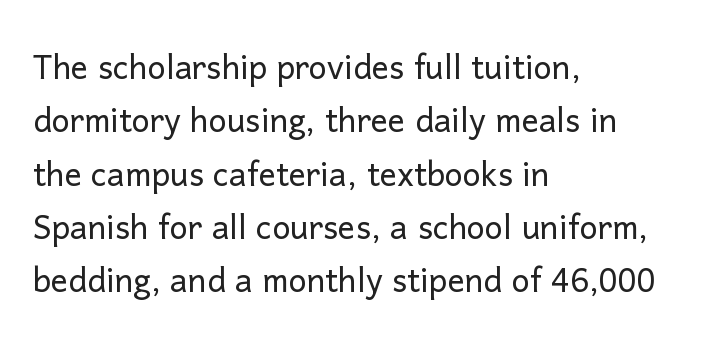
Q: Is the text bold? A: No.
Q: Is the text italic (slanted)? A: No, it is upright.
Q: Is the typeface a serif or a sans-serif typeface? A: Sans-serif.
Q: Is the text underlined? A: No.
Q: How is the paragraph aligned? A: Left-aligned.
Q: Is the spacing between letters normal or unusually wide? A: Normal.
Q: Width (condensed, normal, or wide)? A: Normal.
Q: Stroke contrast? A: Low.
Q: x-height? A: Medium.
Q: Monospaced? A: No.
